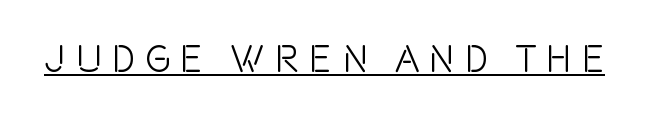
The image shows 38 px condensed sans-serif type, upright; set unusually wide letter spacing (+0.26 em), underlined; a large x-height.
